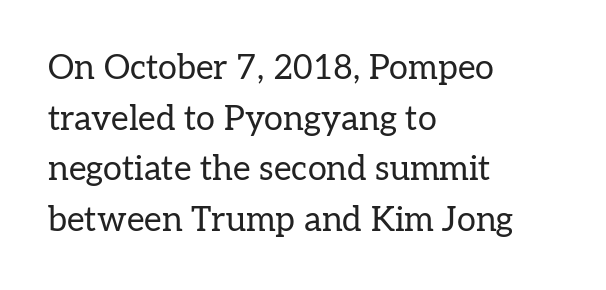
The typography opts for an upright posture over an oblique one. Character widths vary here, with narrow letters taking less room than wide ones. Typeset ragged right — the left edge is the straight one. Has an underline been added? It has not. The space between consecutive lines is moderate.
